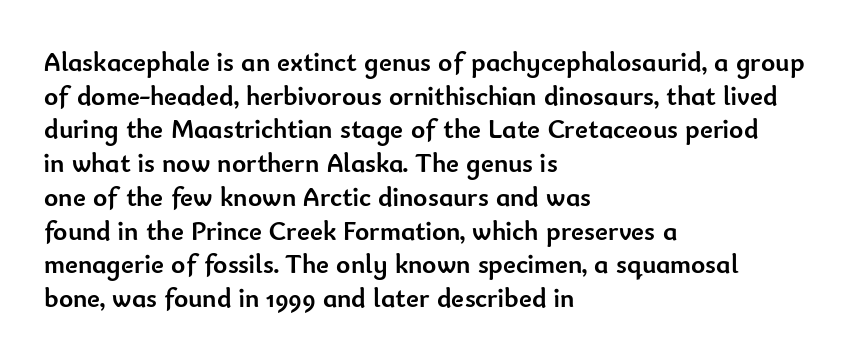
{"italic": "no", "bold": "yes", "underline": "no", "align": "left", "line_spacing": "normal", "line_spacing_ratio": 1.25, "letter_spacing": "normal", "letter_spacing_em": 0.0, "glyph_px": 27}
